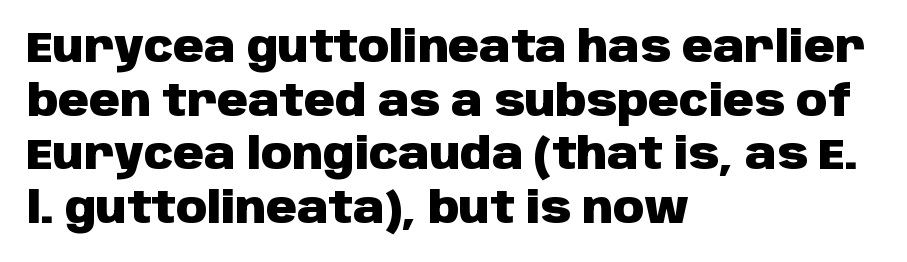
The image shows 43 px heavy sans-serif type, upright; set left-aligned, normal line spacing (1.25x), normal letter spacing, not underlined; low stroke contrast and a large x-height.
